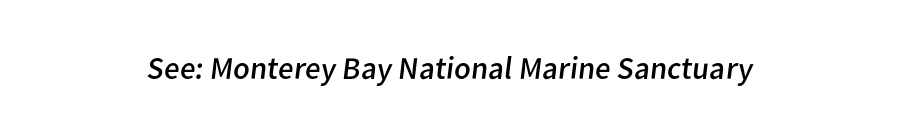
No heavy texture on the line: the type isn't bold. Spacing verdict: proportional, widths tailored to each character. There is no visible air inserted between adjacent glyphs. Check where the strokes stop: nothing finishes them off — pure sans. Anything drawn beneath the words? Only blank space.
